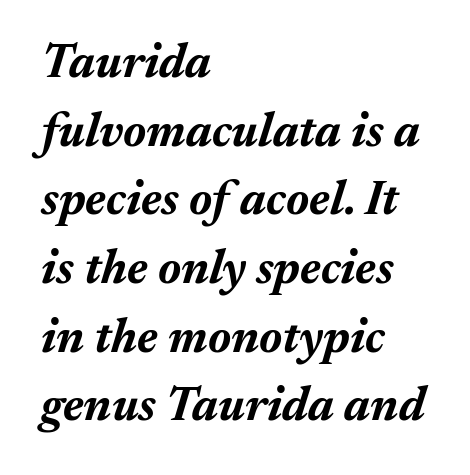
Every letter is thick-stroked: bold, no question. Character widths vary here, with narrow letters taking less room than wide ones. Normally led — the rows are evenly, conventionally spaced. Slanted lettering throughout. This rendering uses left alignment, leaving the right contour irregular. Default kerning and tracking; the words read as compact shapes.
